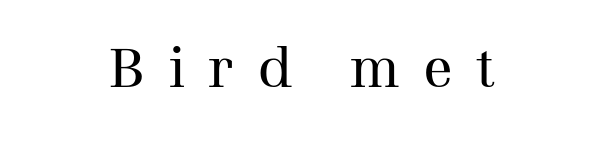
Has an underline been added? It has not. The font family rendered here belongs to the serif group. The rendering uses natural spacing where letterforms have individual widths. Italic? Not at all — the glyphs are vertical.
